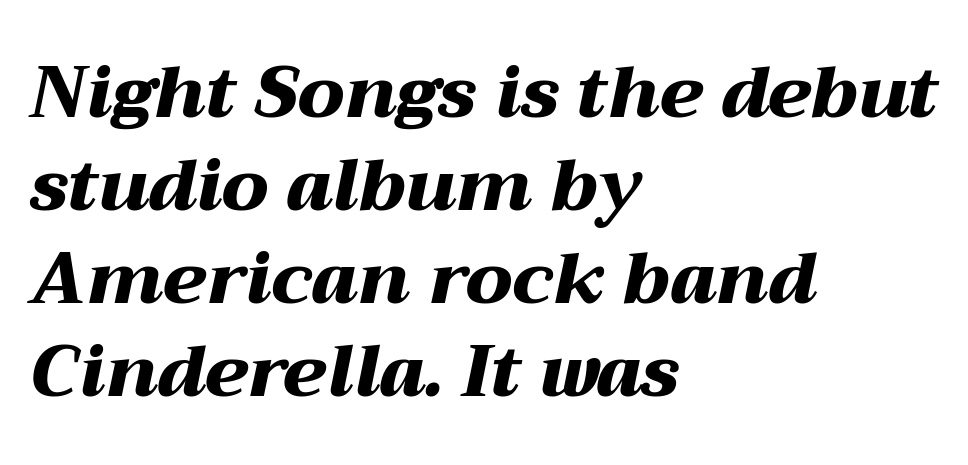
The image shows 72 px heavy, wide type, italic (leaning right); set left-aligned, normal line spacing (1.29x), normal letter spacing, not underlined; medium stroke contrast and a medium x-height.
